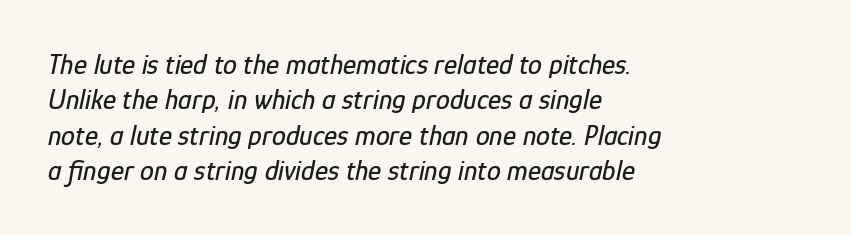
In terms of posture, this sample is oblique. Baseline-to-baseline distance is the conventional proportion of letter height. The type is set solid horizontally, with unmodified tracking. These lines are set flush left with a ragged right edge. Proportional: the letters do not fall into vertical columns.
